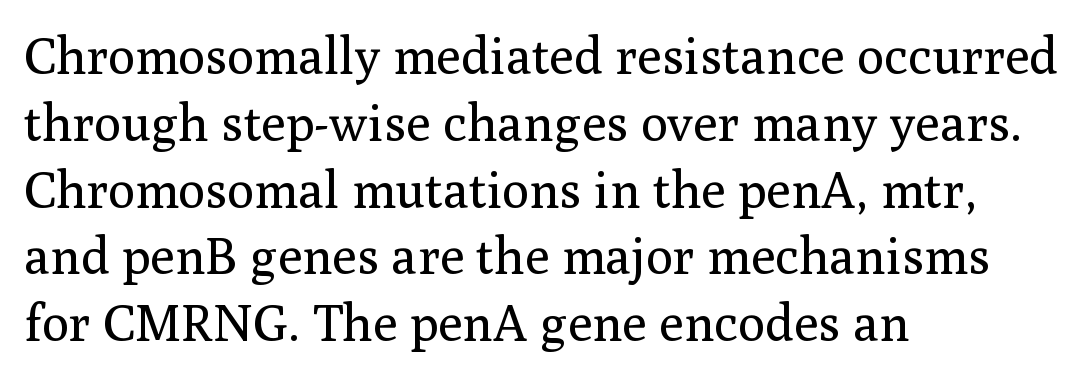
You could not count columns in this text — the font is proportionally spaced. One glance says typical: line gaps are just what's usual. The text was rendered using a seriffed face with decorative stroke endings. Casual observation: everything's shoved over to the left. Tracking value appears to be zero — textbook default spacing.
